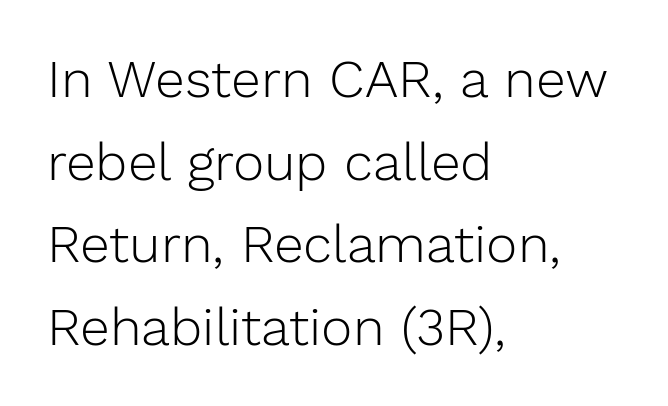
{"serif": "no", "italic": "no", "bold": "no", "weight": "light", "width": "normal", "stroke_contrast": "low", "x_height": "medium", "monospaced": "no", "underline": "no", "align": "left", "line_spacing": "normal", "line_spacing_ratio": 1.56, "letter_spacing": "normal", "letter_spacing_em": 0.0, "glyph_px": 53}
